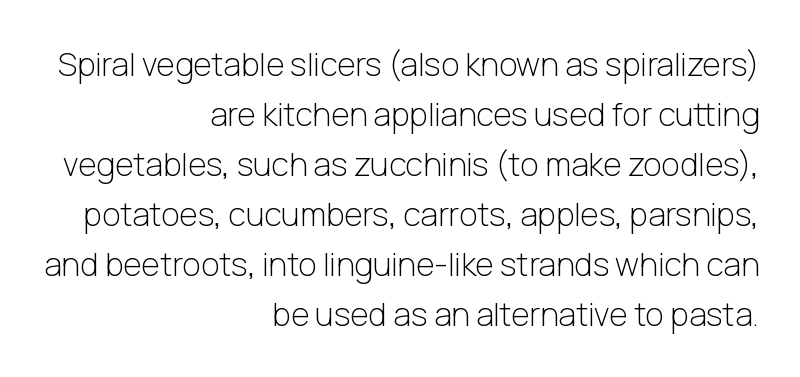
The cut favours lightness, reaching ordinary text weight at its darkest. The passage shown has conventional tracking throughout. Spacing verdict: proportional, widths tailored to each character. Notice how the stems are strictly vertical — no italics here. One-word summary of the alignment: right.
